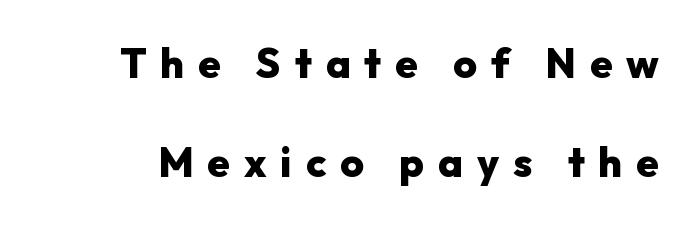
These words are printed bold, with thick strokes throughout. Leading is clearly above the norm, producing a sparse column. Has an underline been added? It has not. No italicization has been applied; the sample stays upright. What stands out about the letter spacing? Its width — letters are far apart. Note: no serifs on the glyphs.
